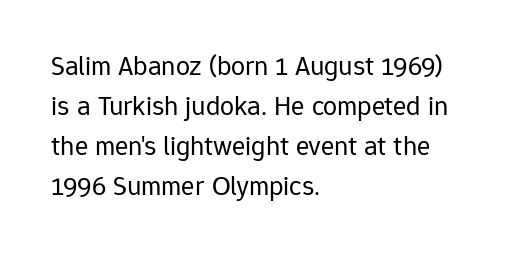
Q: Is the text bold? A: No.
Q: Is the text italic (slanted)? A: No, it is upright.
Q: Is the typeface a serif or a sans-serif typeface? A: Sans-serif.
Q: Is the text underlined? A: No.
Q: How is the paragraph aligned? A: Left-aligned.
Q: Is the spacing between letters normal or unusually wide? A: Normal.
Q: Is the spacing between lines tight, normal or loose? A: Normal.
Q: Width (condensed, normal, or wide)? A: Normal.
Q: Stroke contrast? A: Low.
Q: x-height? A: Medium.
Q: Monospaced? A: No.
